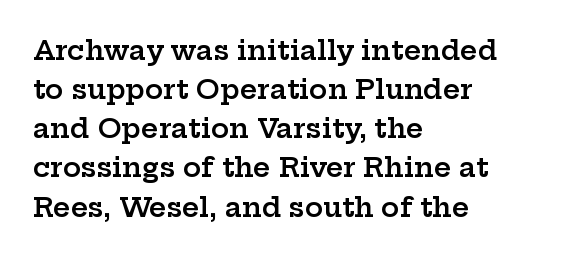
Q: Is the text bold? A: Semi-bold.
Q: Is the text italic (slanted)? A: No, it is upright.
Q: Is the text underlined? A: No.
Q: How is the paragraph aligned? A: Left-aligned.
Q: Is the spacing between letters normal or unusually wide? A: Normal.
Q: Is the spacing between lines tight, normal or loose? A: Normal.
